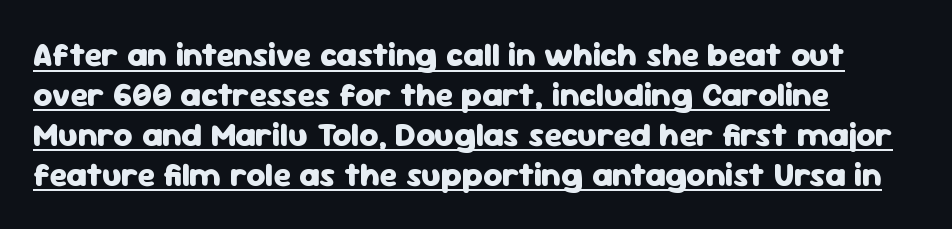
Q: Is the text bold? A: Yes.
Q: Is the text italic (slanted)? A: No, it is upright.
Q: Is the typeface a serif or a sans-serif typeface? A: Sans-serif.
Q: Is the text underlined? A: Yes.
Q: How is the paragraph aligned? A: Left-aligned.
Q: Is the spacing between letters normal or unusually wide? A: Normal.
Q: Width (condensed, normal, or wide)? A: Normal.
Q: Stroke contrast? A: Low.
Q: x-height? A: Medium.
Q: Monospaced? A: No.
